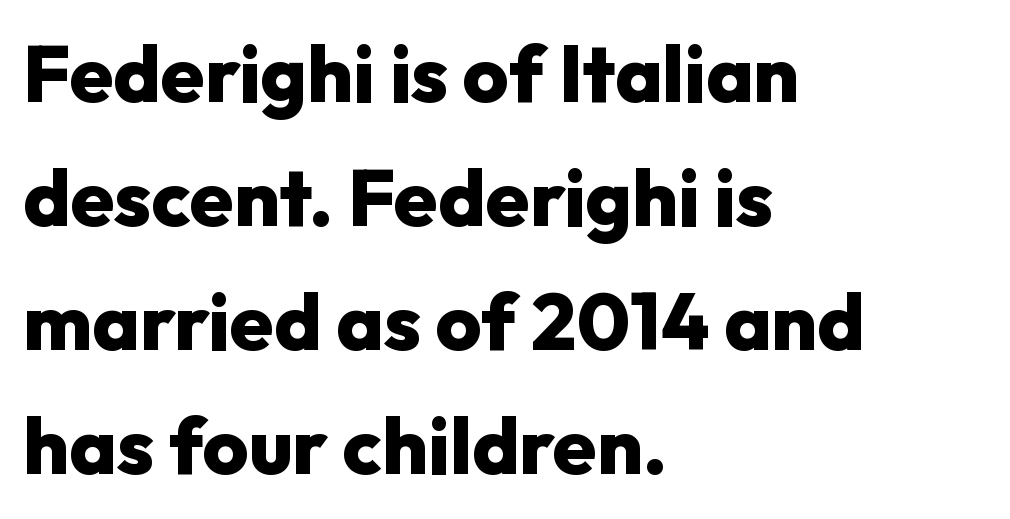
The image shows 79 px heavy sans-serif type, upright; set left-aligned, normal line spacing (1.57x), normal letter spacing, not underlined; low stroke contrast and a medium x-height.
